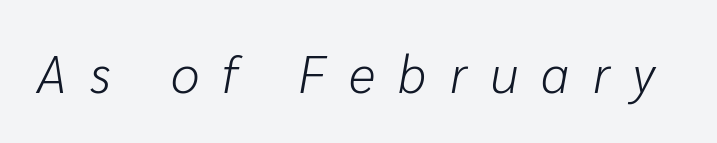
Q: Is the text bold? A: No.
Q: Is the text italic (slanted)? A: Yes, it leans right by about 10 degrees.
Q: Is the text underlined? A: No.
Q: Is the spacing between letters normal or unusually wide? A: Unusually wide.
Q: Width (condensed, normal, or wide)? A: Normal.
Q: Stroke contrast? A: Low.
Q: x-height? A: Medium.
Q: Monospaced? A: No.
